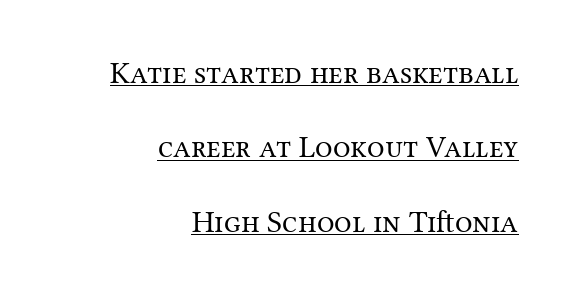
Visually the block forms a straight wall on the right and a jagged coastline on the left. The specimen includes a rule beneath the text block's lines. Characters follow at the spacing the type designer built in. Quick note: not italic, upright. The typeface has the unassuming heft of standard copy or less.
